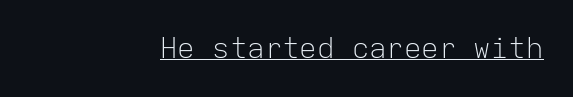
No feet cap the strokes, marking this as sans-serif type. Which margin do the lines hug? The right one — the left edge is uneven. These lines are rendered in a fixed-pitch font. Is this a heavy cut? Hardly; it is regular or lighter. The type sits square on the baseline with zero lean. Compared with typical body copy, the letter spacing here is the same.
